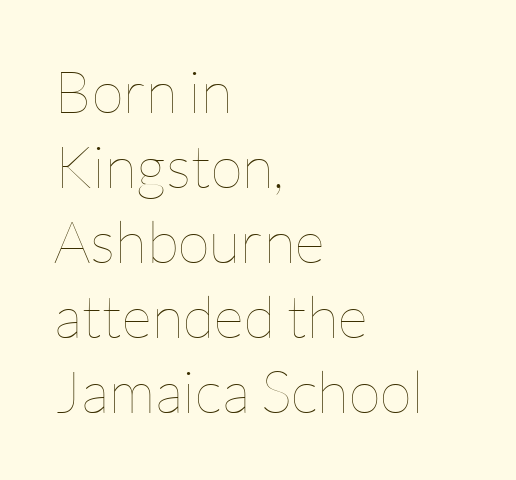
Q: Is the text bold? A: No.
Q: Is the text italic (slanted)? A: No, it is upright.
Q: Is the text underlined? A: No.
Q: How is the paragraph aligned? A: Left-aligned.
Q: Is the spacing between letters normal or unusually wide? A: Normal.
Q: Is the spacing between lines tight, normal or loose? A: Normal.
Q: Width (condensed, normal, or wide)? A: Normal.
Q: Stroke contrast? A: Low.
Q: x-height? A: Medium.
Q: Monospaced? A: No.
